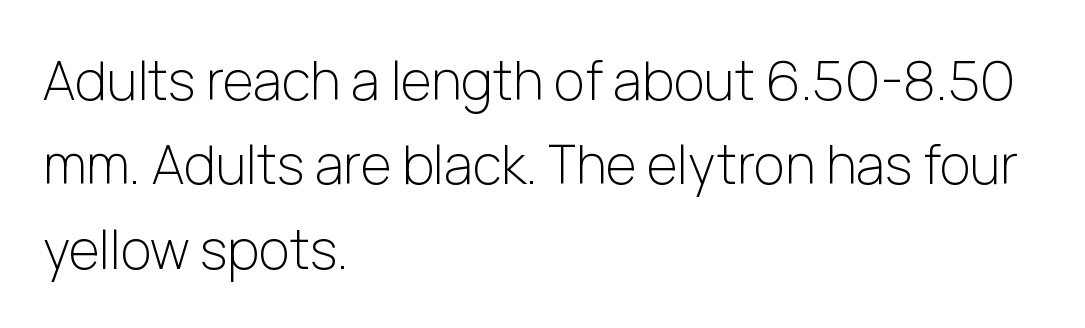
Q: Is the text bold? A: No.
Q: Is the text italic (slanted)? A: No, it is upright.
Q: Is the typeface a serif or a sans-serif typeface? A: Sans-serif.
Q: Is the text underlined? A: No.
Q: How is the paragraph aligned? A: Left-aligned.
Q: Is the spacing between letters normal or unusually wide? A: Normal.
Q: Is the spacing between lines tight, normal or loose? A: Normal.
Q: Width (condensed, normal, or wide)? A: Normal.
Q: Stroke contrast? A: Low.
Q: x-height? A: Medium.
Q: Monospaced? A: No.
